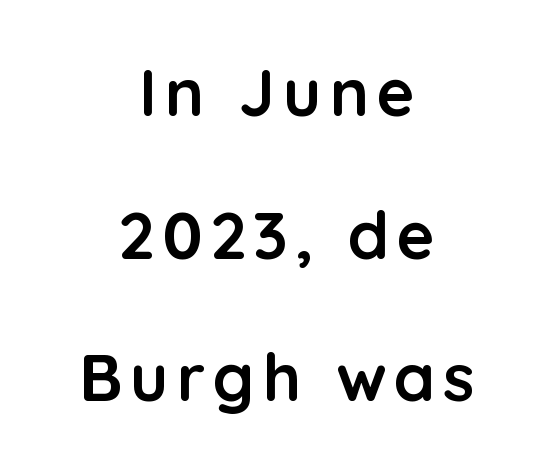
{"serif": "no", "italic": "no", "bold": "yes", "weight": "semibold", "width": "normal", "stroke_contrast": "low", "x_height": "medium", "monospaced": "no", "underline": "no", "align": "center", "line_spacing": "loose", "line_spacing_ratio": 2.16, "glyph_px": 66}
